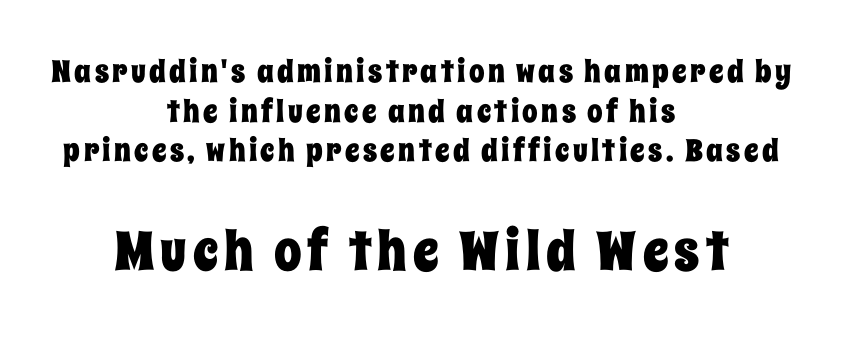
The image shows 55 px condensed type, upright; set centered, normal line spacing (1.28x), not underlined; the second (bottom) block is 1.77x larger; low stroke contrast and a large x-height.
